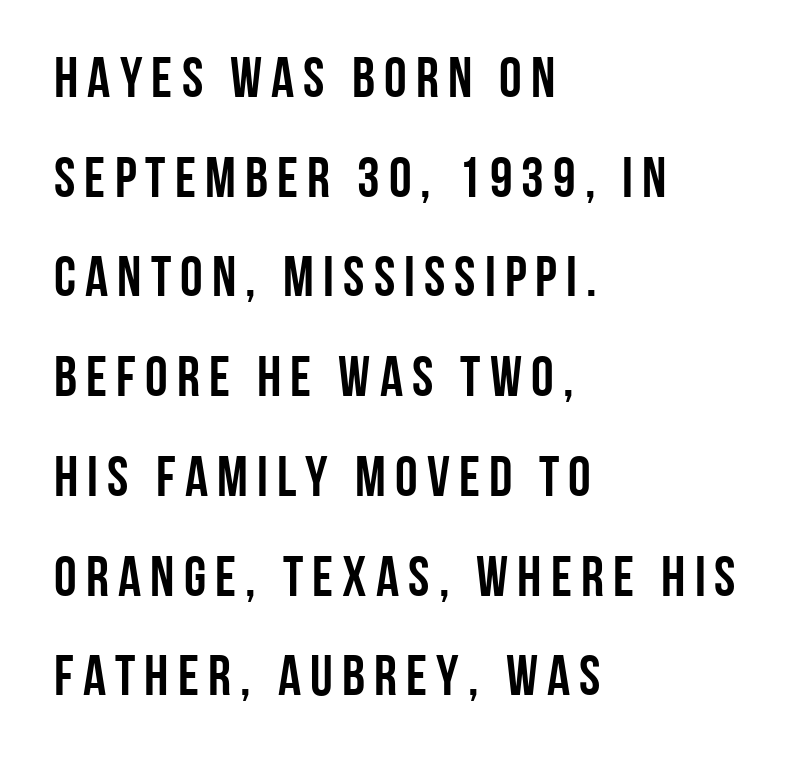
Q: Is the text italic (slanted)? A: No, it is upright.
Q: Is the typeface a serif or a sans-serif typeface? A: Sans-serif.
Q: Is the text underlined? A: No.
Q: How is the paragraph aligned? A: Left-aligned.
Q: Width (condensed, normal, or wide)? A: Condensed.
Q: Stroke contrast? A: Low.
Q: x-height? A: Large.
Q: Monospaced? A: No.
